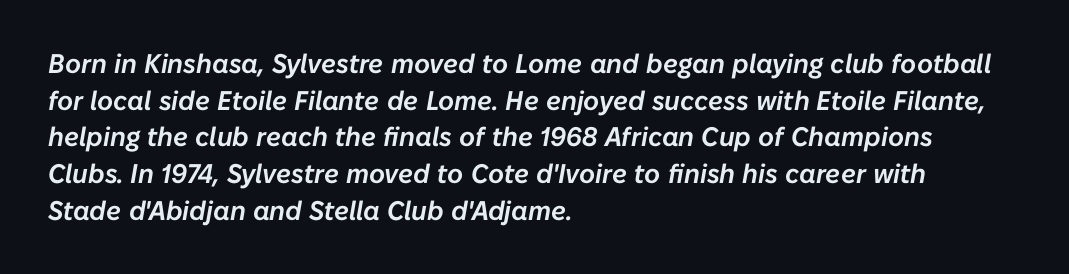
Students, observe: this is what conventionally led text looks like. Casual observation: everything's shoved over to the left. Between one letter and the next there's only the usual sliver of space. Words float on clear page, feet unadorned. Looking at the ascenders, they clearly lean.
